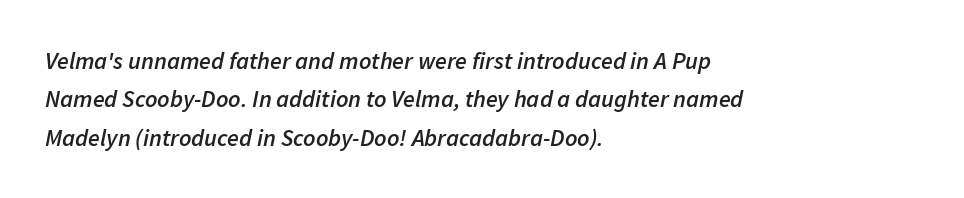
The image shows 24 px text type, italic (leaning right); set left-aligned, normal line spacing (1.6x), normal letter spacing, not underlined.
